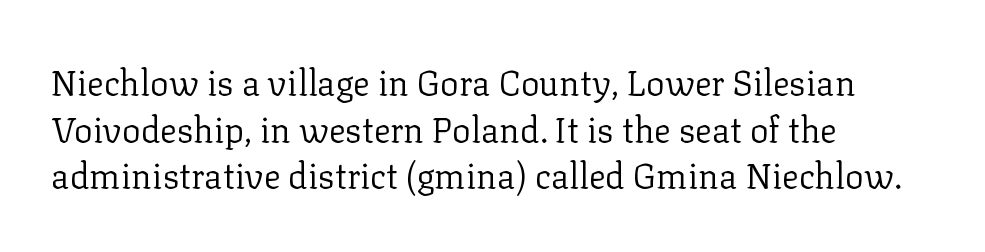
Underlining? Definitely not there. Here the designer chose a conventional face with non-uniform glyph widths. The letterforms sit at book weight or below. Ascenders rise straight up at ninety degrees.
